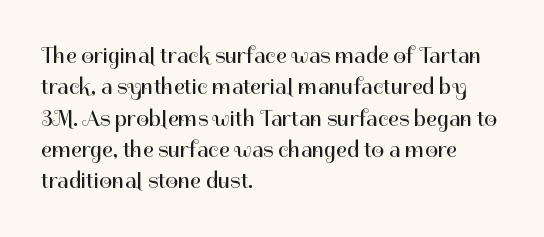
One glance says typical: line gaps are just what's usual. What stands out about the letter spacing? Nothing — it is the standard amount. This reads as an unemphasized weight, regular at the heaviest. The text block is weighted toward the left margin, trailing off unevenly rightward. Descender tails drop into unmarked territory. The specimen reads as upright at a glance.
